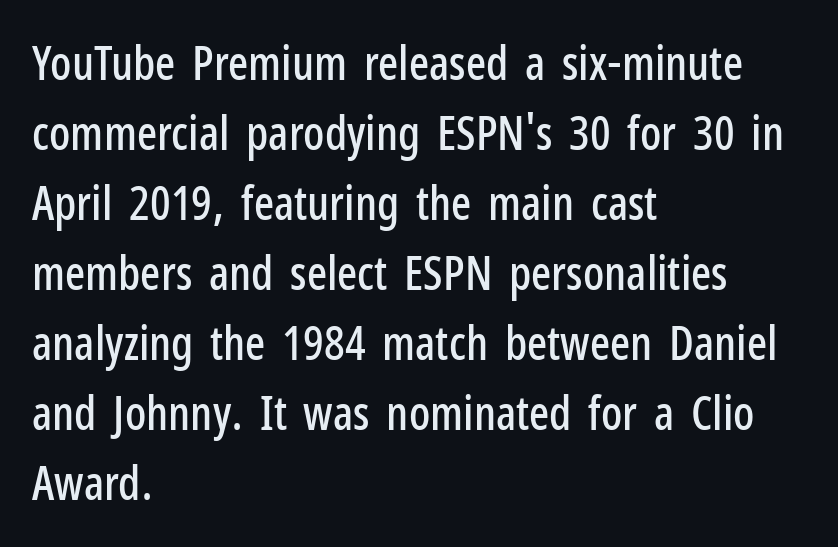
The letters stand upright; this is a roman face. Here the designer chose a conventional face with non-uniform glyph widths. A clean baseline with only descenders dipping below it. Nothing unusual about the tracking: characters are spaced as the font intends.
